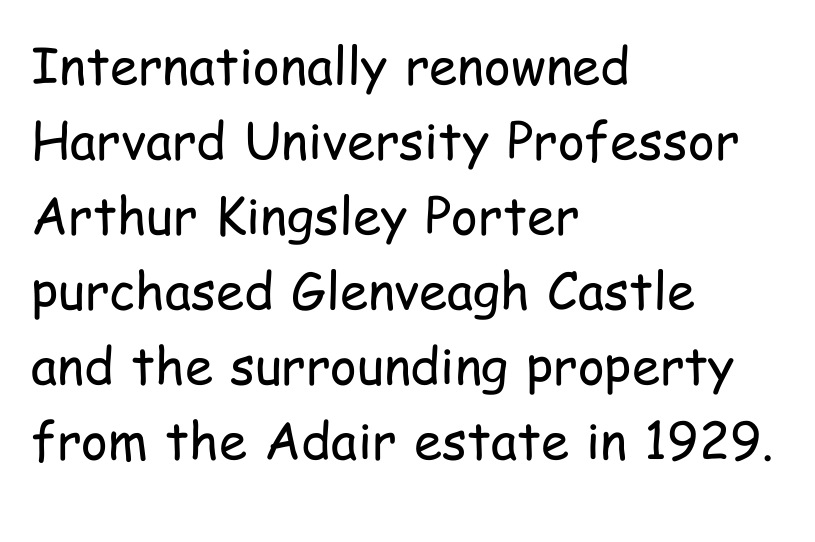
Q: Is the text bold? A: No.
Q: Is the text italic (slanted)? A: No, it is upright.
Q: Is the typeface a serif or a sans-serif typeface? A: Sans-serif.
Q: Is the text underlined? A: No.
Q: How is the paragraph aligned? A: Left-aligned.
Q: Is the spacing between letters normal or unusually wide? A: Normal.
Q: Is the spacing between lines tight, normal or loose? A: Normal.
Q: Width (condensed, normal, or wide)? A: Condensed.
Q: Stroke contrast? A: Low.
Q: x-height? A: Medium.
Q: Monospaced? A: No.
